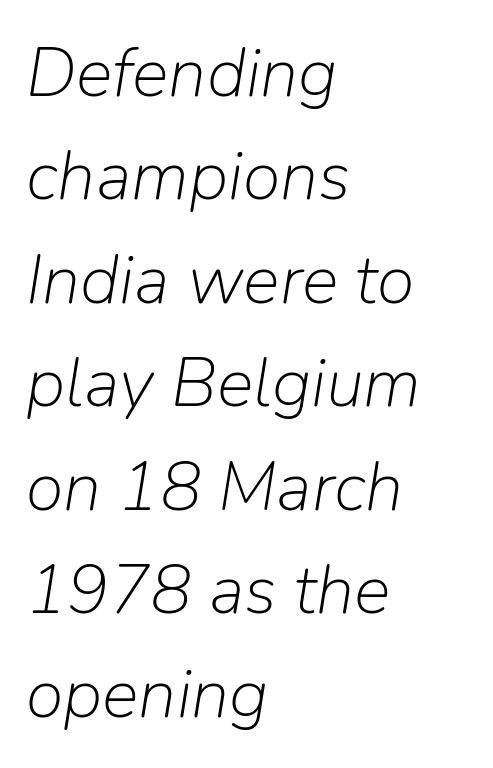
Spacing verdict: proportional, widths tailored to each character. Slant detected: the letters are inclined. This is not heavy type; no bold has been used. The compositor pushed each line to the left boundary. The specimen omits any rule beneath the text block's lines.
